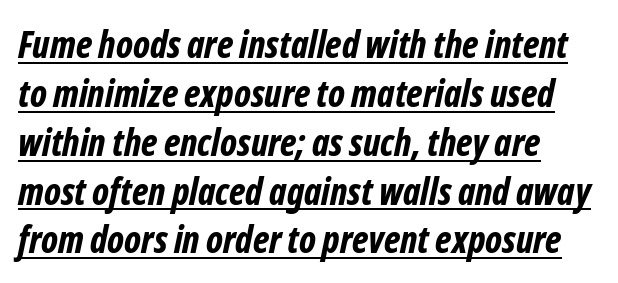
{"italic": "yes", "lean": "right", "slant_degrees": 12, "bold": "yes", "weight": "bold", "width": "condensed", "stroke_contrast": "low", "x_height": "medium", "monospaced": "no", "underline": "yes", "align": "left", "line_spacing": "normal", "line_spacing_ratio": 1.32, "letter_spacing": "normal", "letter_spacing_em": 0.0, "glyph_px": 37}
